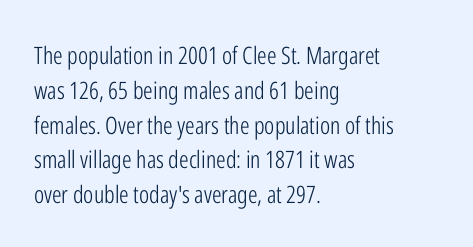
Q: Is the text bold? A: No.
Q: Is the text italic (slanted)? A: No, it is upright.
Q: Is the text underlined? A: No.
Q: How is the paragraph aligned? A: Left-aligned.
Q: Is the spacing between letters normal or unusually wide? A: Normal.
Q: Is the spacing between lines tight, normal or loose? A: Normal.
